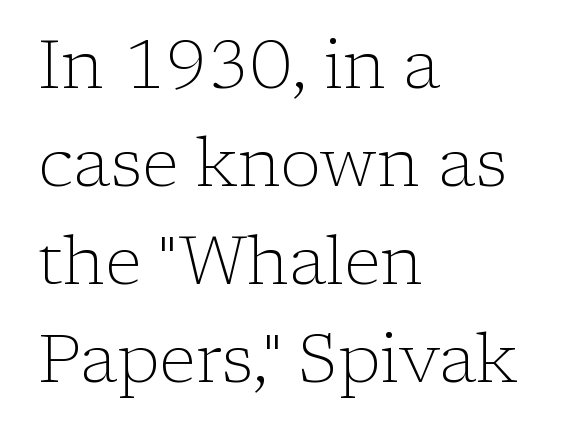
{"serif": "yes", "italic": "no", "bold": "no", "weight": "light", "width": "normal", "stroke_contrast": "low", "x_height": "medium", "monospaced": "no", "underline": "no", "align": "left", "line_spacing": "normal", "line_spacing_ratio": 1.44, "letter_spacing": "normal", "letter_spacing_em": 0.0, "glyph_px": 68}
